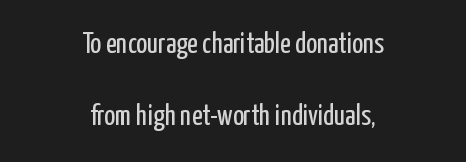
Q: Is the text bold? A: No.
Q: Is the text italic (slanted)? A: No, it is upright.
Q: Is the typeface a serif or a sans-serif typeface? A: Sans-serif.
Q: Is the text underlined? A: No.
Q: How is the paragraph aligned? A: Centered.
Q: Is the spacing between letters normal or unusually wide? A: Normal.
Q: Is the spacing between lines tight, normal or loose? A: Loose.
Q: Width (condensed, normal, or wide)? A: Condensed.
Q: Stroke contrast? A: Low.
Q: x-height? A: Medium.
Q: Monospaced? A: No.
